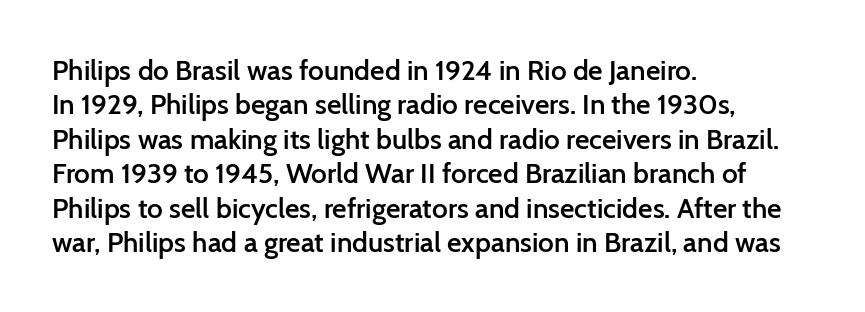
Q: Is the text bold? A: Semi-bold.
Q: Is the text italic (slanted)? A: No, it is upright.
Q: Is the typeface a serif or a sans-serif typeface? A: Sans-serif.
Q: Is the text underlined? A: No.
Q: How is the paragraph aligned? A: Left-aligned.
Q: Is the spacing between letters normal or unusually wide? A: Normal.
Q: Width (condensed, normal, or wide)? A: Normal.
Q: Stroke contrast? A: Low.
Q: x-height? A: Medium.
Q: Monospaced? A: No.
